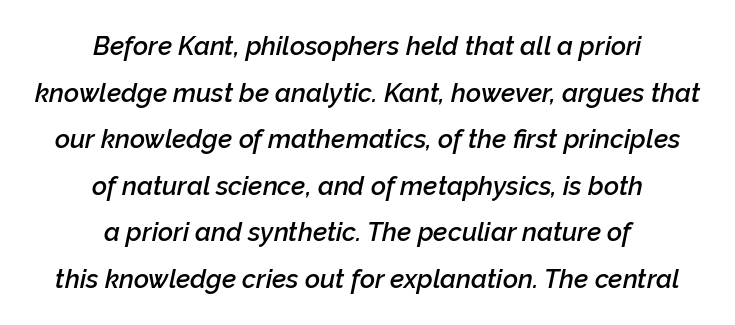
The image shows 26 px text type, italic (leaning right); set centered, line spacing 1.79x, normal letter spacing, not underlined.
